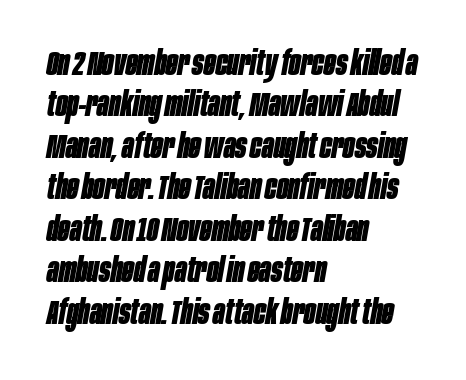
Summary of weight: heavy, a full bold. Nothing unusual about the tracking: characters are spaced as the font intends. The zone under the glyphs is completely vacant. Rendered with sloped, italic letterforms. Layout note: lines flush left.
